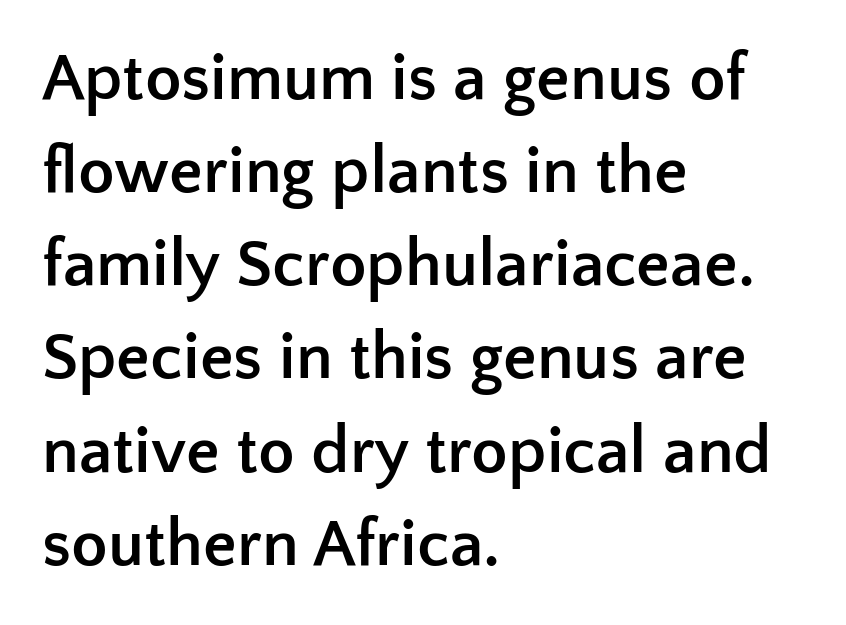
{"serif": "no", "italic": "no", "bold": "yes", "weight": "semibold", "width": "normal", "stroke_contrast": "low", "x_height": "medium", "monospaced": "no", "underline": "no", "align": "left", "line_spacing": "normal", "line_spacing_ratio": 1.39, "letter_spacing": "normal", "letter_spacing_em": 0.0, "glyph_px": 67}
